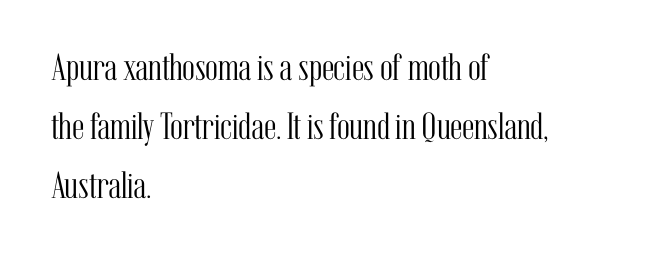
{"serif": "yes", "italic": "no", "bold": "no", "weight": "light", "width": "condensed", "stroke_contrast": "medium", "x_height": "medium", "monospaced": "no", "underline": "no", "align": "left", "line_spacing": "normal", "line_spacing_ratio": 1.55, "letter_spacing": "normal", "letter_spacing_em": 0.0, "glyph_px": 38}
